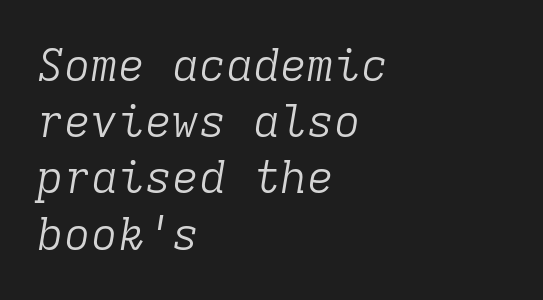
The image shows 45 px light serif type, italic (leaning right), monospaced; set left-aligned, normal line spacing (1.25x), normal letter spacing, not underlined; low stroke contrast and a medium x-height.
